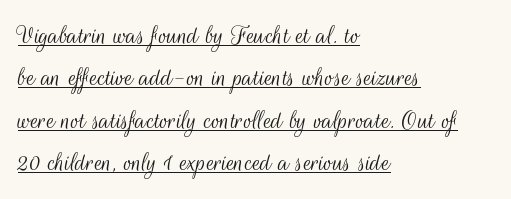
Q: Is the text bold? A: No.
Q: Is the text italic (slanted)? A: Yes.
Q: Is the typeface a serif or a sans-serif typeface? A: Sans-serif.
Q: Is the text underlined? A: Yes.
Q: How is the paragraph aligned? A: Left-aligned.
Q: Is the spacing between letters normal or unusually wide? A: Normal.
Q: Is the spacing between lines tight, normal or loose? A: Normal.
Q: Width (condensed, normal, or wide)? A: Condensed.
Q: Stroke contrast? A: Medium.
Q: x-height? A: Small.
Q: Monospaced? A: No.
